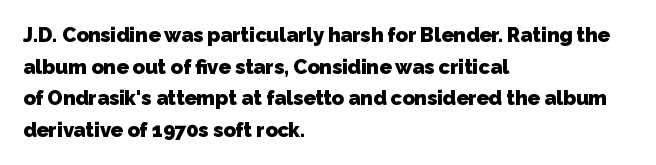
{"bold": "yes", "underline": "no", "align": "left", "line_spacing": "normal", "line_spacing_ratio": 1.58, "letter_spacing": "normal", "letter_spacing_em": 0.0, "glyph_px": 20}
